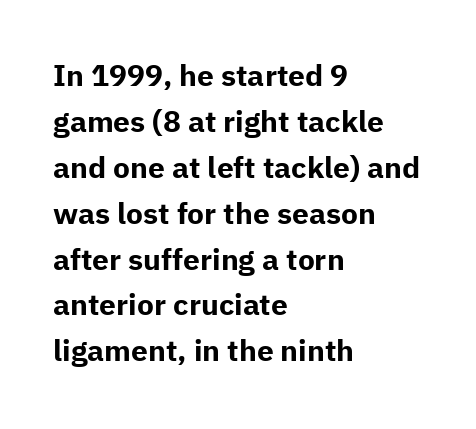
The image shows 30 px bold sans-serif type, upright; set left-aligned, normal line spacing (1.53x), normal letter spacing, not underlined; low stroke contrast and a medium x-height.
